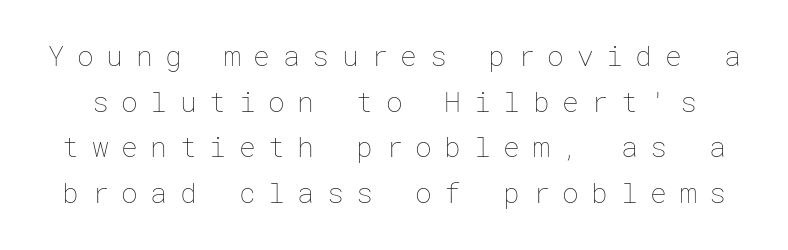
Q: Is the text bold? A: No.
Q: Is the text italic (slanted)? A: No, it is upright.
Q: Is the text underlined? A: No.
Q: Is the spacing between letters normal or unusually wide? A: Unusually wide.
Q: Is the spacing between lines tight, normal or loose? A: Normal.
Q: Width (condensed, normal, or wide)? A: Normal.
Q: Stroke contrast? A: Low.
Q: x-height? A: Medium.
